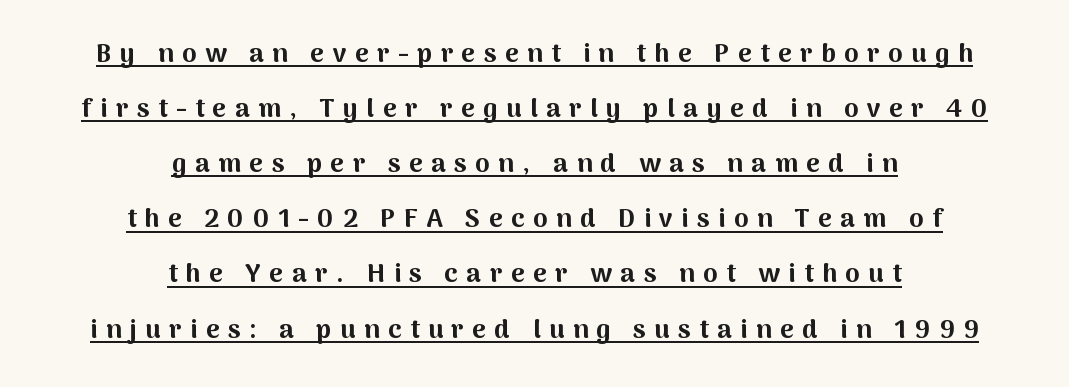
Check the space under the baseline: a stroke is drawn there. Widely set lines give the paragraph a tall, airy silhouette. Loose tracking; the words dissolve into strings of separated letters. In CSS terms this would be text-align: center. The letters stand upright; this is a roman face.
